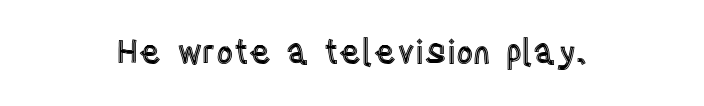
The whitespace from short lines is split evenly between both sides. The axis of the letterforms is exactly vertical. Any mark beneath the type? The region is blank. These lines are rendered in a variable-pitch font.
